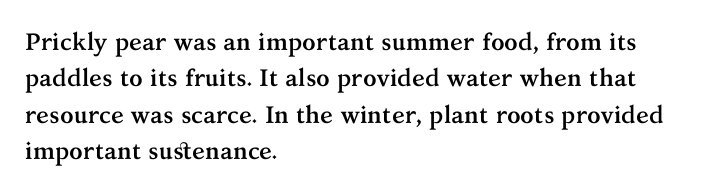
The designer left line spacing at the default. The horizontal fit of the characters is conventional and even. The specimen reads as upright at a glance. The passage shown is not underscored anywhere. The letters are bold, with thick, heavy strokes.
